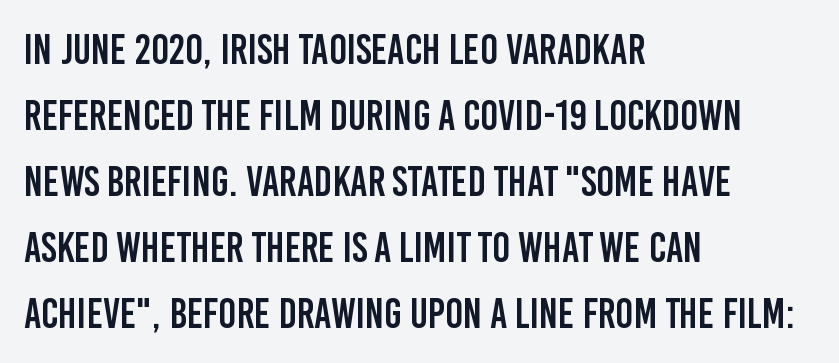
{"serif": "no", "italic": "no", "width": "condensed", "stroke_contrast": "low", "x_height": "large", "monospaced": "no", "underline": "no", "align": "left", "line_spacing": "normal", "line_spacing_ratio": 1.57, "letter_spacing": "normal", "letter_spacing_em": 0.0, "glyph_px": 42}
